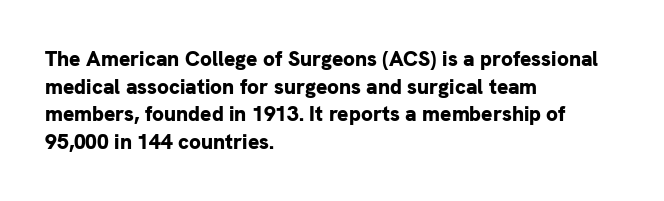
{"italic": "no", "bold": "yes", "underline": "no", "align": "left", "line_spacing": "normal", "line_spacing_ratio": 1.31, "letter_spacing": "normal", "letter_spacing_em": 0.0, "glyph_px": 21}
